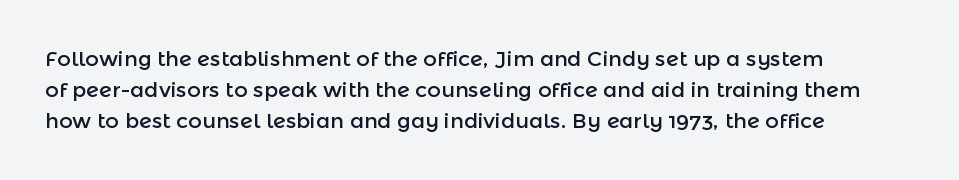
{"italic": "no", "underline": "no", "align": "left", "line_spacing": "normal", "line_spacing_ratio": 1.48, "letter_spacing": "normal", "letter_spacing_em": 0.0, "glyph_px": 21}
